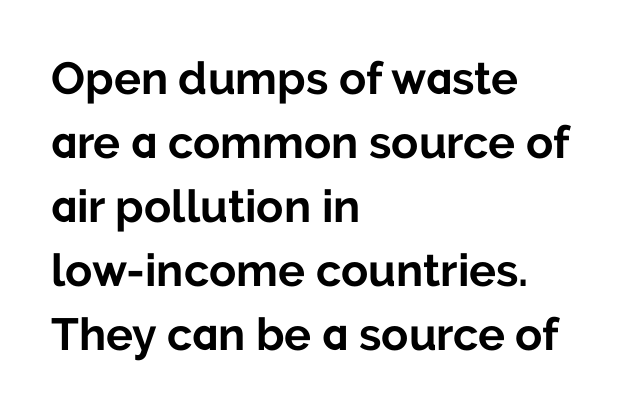
Q: Is the text bold? A: Yes.
Q: Is the text italic (slanted)? A: No, it is upright.
Q: Is the typeface a serif or a sans-serif typeface? A: Sans-serif.
Q: Is the text underlined? A: No.
Q: How is the paragraph aligned? A: Left-aligned.
Q: Is the spacing between letters normal or unusually wide? A: Normal.
Q: Is the spacing between lines tight, normal or loose? A: Normal.
Q: Width (condensed, normal, or wide)? A: Normal.
Q: Stroke contrast? A: Low.
Q: x-height? A: Medium.
Q: Monospaced? A: No.
